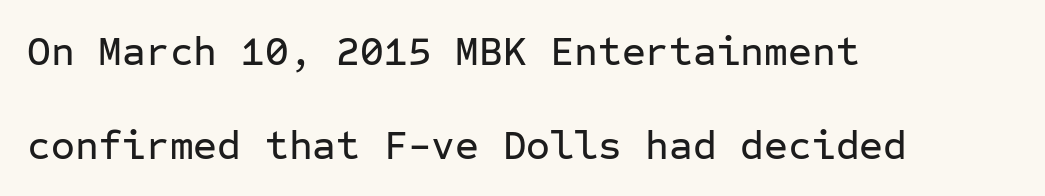
The image shows 41 px sans-serif type, upright, monospaced; set left-aligned, loose line spacing (2.29x), normal letter spacing, not underlined; low stroke contrast and a medium x-height.
